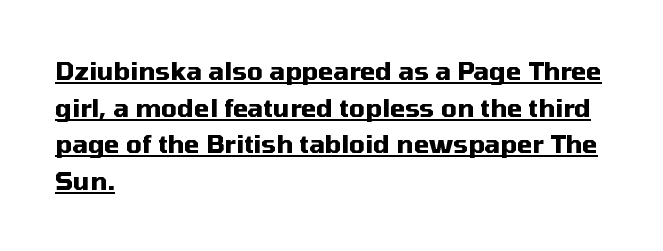
Q: Is the text bold? A: Yes.
Q: Is the text italic (slanted)? A: No, it is upright.
Q: Is the text underlined? A: Yes.
Q: How is the paragraph aligned? A: Left-aligned.
Q: Is the spacing between letters normal or unusually wide? A: Normal.
Q: Is the spacing between lines tight, normal or loose? A: Normal.
